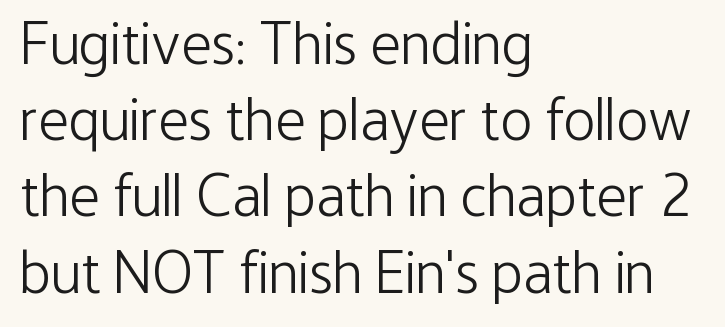
A typesetter would label this face a sans. No extra tracking has been applied to these lines. The letters advance in unequal steps, a hallmark of proportional type. Each line starts at the same left margin while the right side varies. Designer's note — italics off, roman on.
